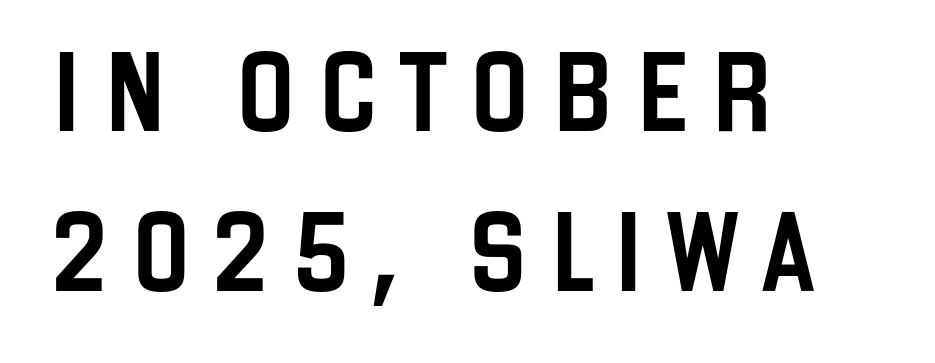
{"serif": "no", "italic": "no", "width": "condensed", "stroke_contrast": "low", "x_height": "large", "monospaced": "no", "underline": "no", "align": "left", "line_spacing": "loose", "line_spacing_ratio": 2.02, "letter_spacing": "wide", "letter_spacing_em": 0.29, "glyph_px": 79}
